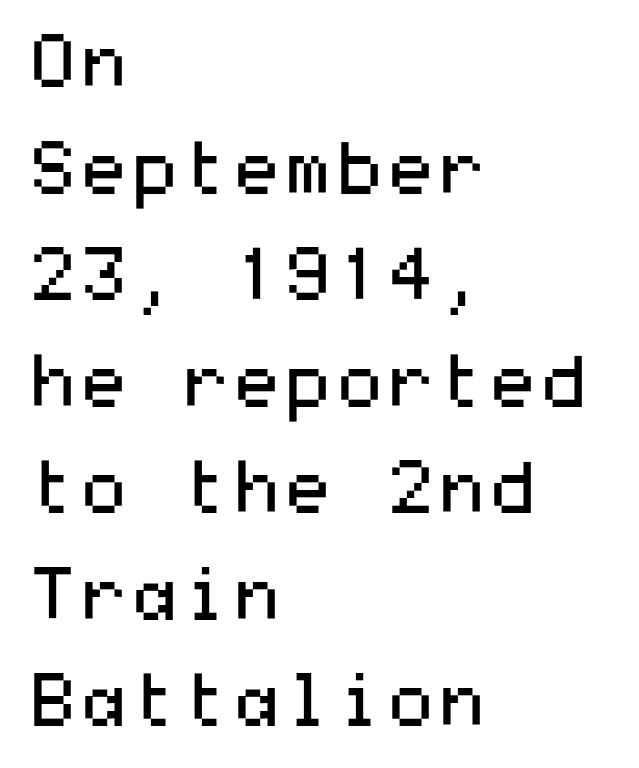
{"serif": "no", "italic": "no", "bold": "no", "weight": "regular", "width": "wide", "stroke_contrast": "medium", "x_height": "medium", "underline": "no", "align": "left", "line_spacing": "normal", "line_spacing_ratio": 1.46, "letter_spacing": "normal", "letter_spacing_em": 0.0, "glyph_px": 73}
